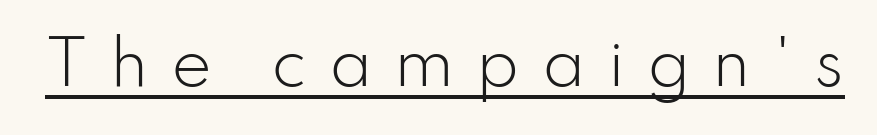
{"serif": "no", "italic": "no", "bold": "no", "weight": "light", "width": "normal", "stroke_contrast": "low", "x_height": "small", "monospaced": "no", "underline": "yes", "letter_spacing": "wide", "letter_spacing_em": 0.36, "glyph_px": 61}
